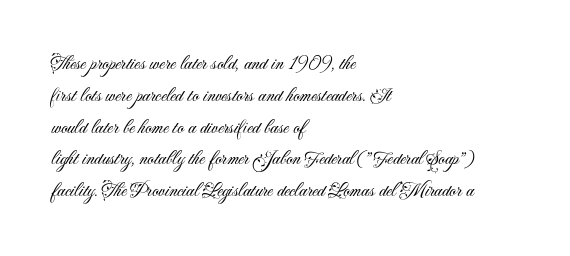
Q: Is the text bold? A: No.
Q: Is the text italic (slanted)? A: Yes.
Q: Is the text underlined? A: No.
Q: How is the paragraph aligned? A: Left-aligned.
Q: Is the spacing between letters normal or unusually wide? A: Normal.
Q: Is the spacing between lines tight, normal or loose? A: Normal.
